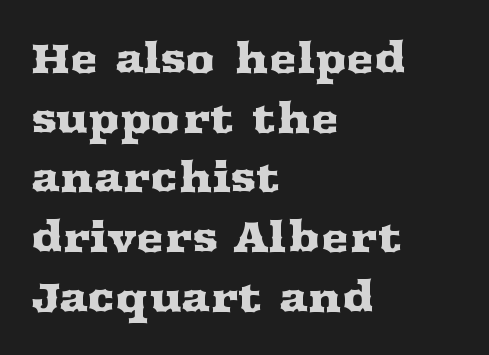
The image shows 42 px wide serif type, upright; set left-aligned, normal line spacing (1.42x), normal letter spacing, not underlined; medium stroke contrast and a medium x-height.
